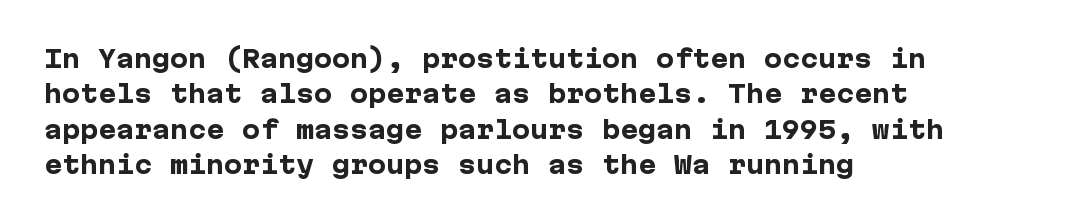
The image shows 24 px bold type, upright; set left-aligned, normal line spacing (1.47x), normal letter spacing, not underlined.
